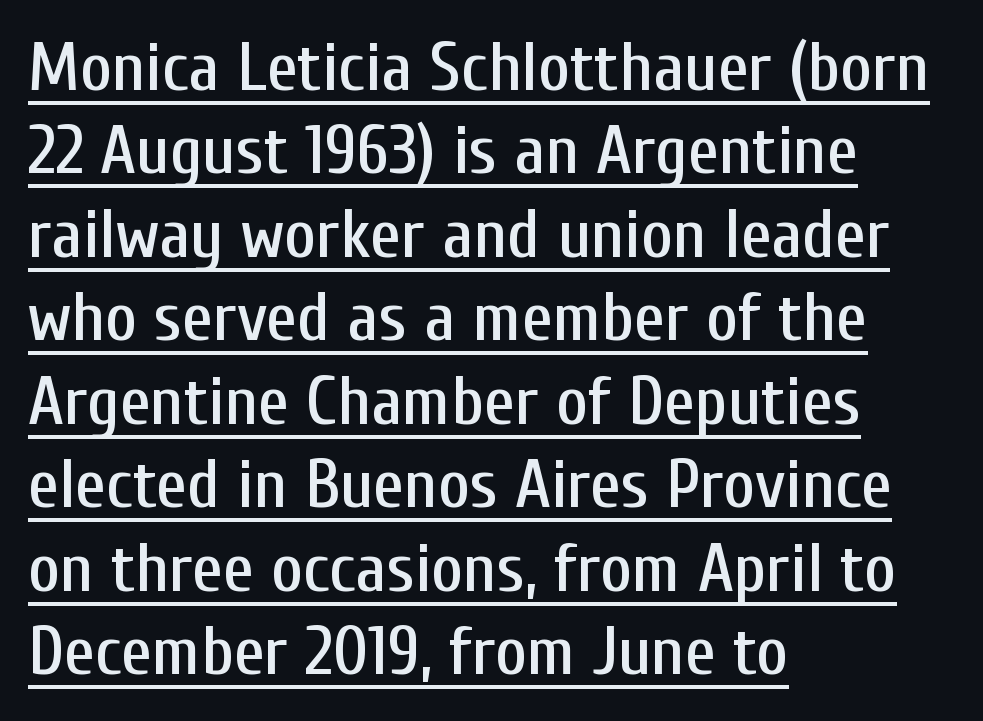
Q: Is the text italic (slanted)? A: No, it is upright.
Q: Is the typeface a serif or a sans-serif typeface? A: Sans-serif.
Q: Is the text underlined? A: Yes.
Q: How is the paragraph aligned? A: Left-aligned.
Q: Is the spacing between letters normal or unusually wide? A: Normal.
Q: Width (condensed, normal, or wide)? A: Condensed.
Q: Stroke contrast? A: Low.
Q: x-height? A: Medium.
Q: Monospaced? A: No.
